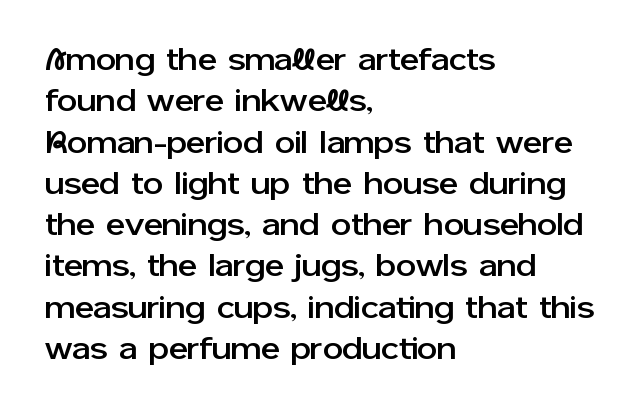
Q: Is the text italic (slanted)? A: No, it is upright.
Q: Is the typeface a serif or a sans-serif typeface? A: Sans-serif.
Q: Is the text underlined? A: No.
Q: How is the paragraph aligned? A: Left-aligned.
Q: Is the spacing between letters normal or unusually wide? A: Normal.
Q: Is the spacing between lines tight, normal or loose? A: Normal.
Q: Width (condensed, normal, or wide)? A: Normal.
Q: Stroke contrast? A: Low.
Q: x-height? A: Medium.
Q: Monospaced? A: No.
